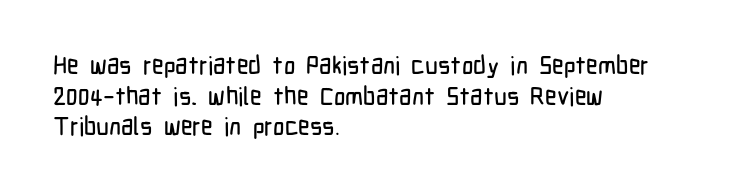
The image shows 25 px text type, upright; set left-aligned, line spacing 1.23x, normal letter spacing, not underlined.
